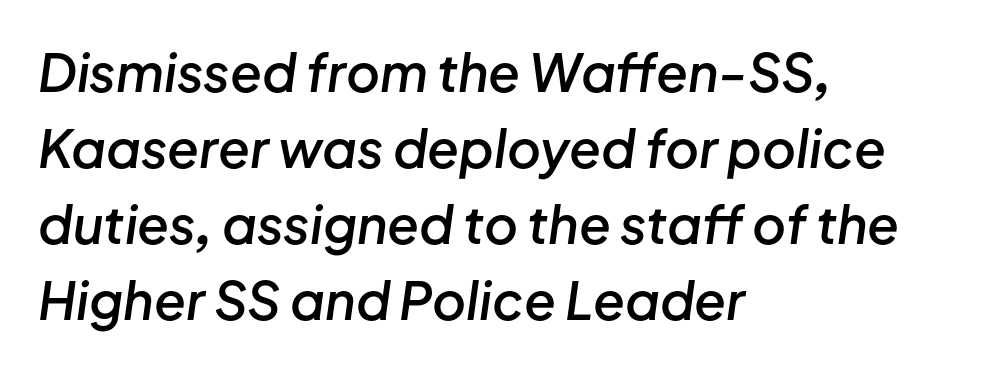
Q: Is the text bold? A: Semi-bold.
Q: Is the text italic (slanted)? A: Yes, it leans right by about 8 degrees.
Q: Is the text underlined? A: No.
Q: How is the paragraph aligned? A: Left-aligned.
Q: Is the spacing between letters normal or unusually wide? A: Normal.
Q: Is the spacing between lines tight, normal or loose? A: Normal.
Q: Width (condensed, normal, or wide)? A: Normal.
Q: Stroke contrast? A: Low.
Q: x-height? A: Medium.
Q: Monospaced? A: No.
